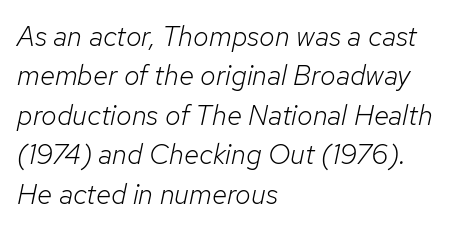
{"italic": "yes", "lean": "right", "slant_degrees": 12, "bold": "no", "weight": "light", "width": "normal", "stroke_contrast": "low", "x_height": "medium", "monospaced": "no", "underline": "no", "align": "left", "line_spacing": "normal", "line_spacing_ratio": 1.41, "letter_spacing": "normal", "letter_spacing_em": 0.0, "glyph_px": 28}
